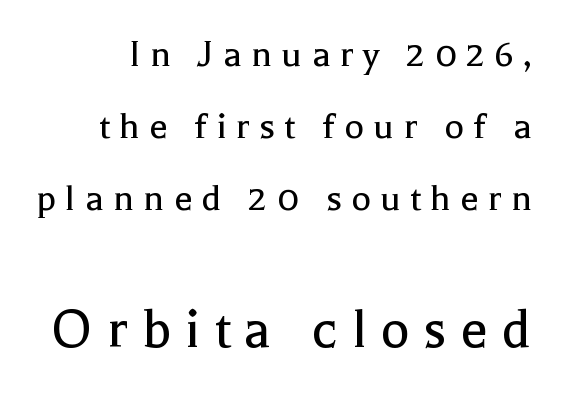
{"serif": "yes", "italic": "no", "bold": "no", "weight": "regular", "width": "normal", "x_height": "medium", "monospaced": "no", "underline": "no", "line_spacing_ratio": 1.76, "letter_spacing": "wide", "letter_spacing_em": 0.23, "larger_block": "second", "size_ratio": 1.49, "glyph_px": 61}
